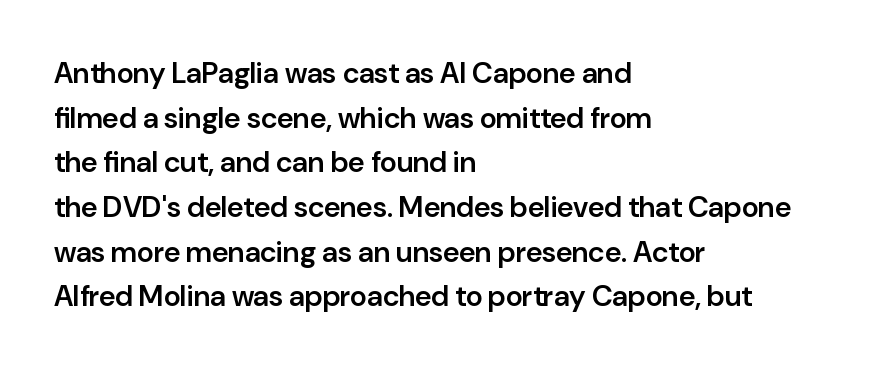
Q: Is the text bold? A: Semi-bold.
Q: Is the text italic (slanted)? A: No, it is upright.
Q: Is the typeface a serif or a sans-serif typeface? A: Sans-serif.
Q: Is the text underlined? A: No.
Q: How is the paragraph aligned? A: Left-aligned.
Q: Is the spacing between letters normal or unusually wide? A: Normal.
Q: Is the spacing between lines tight, normal or loose? A: Normal.
Q: Width (condensed, normal, or wide)? A: Normal.
Q: Stroke contrast? A: Low.
Q: x-height? A: Medium.
Q: Monospaced? A: No.
